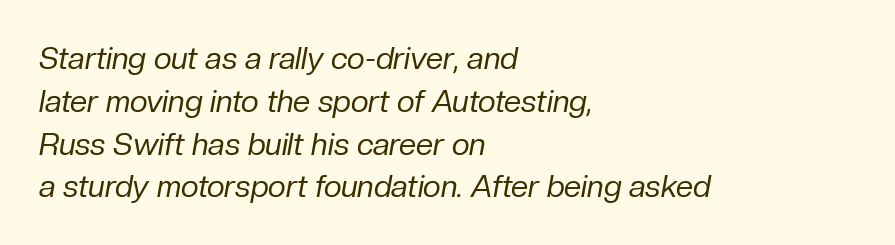
{"italic": "yes", "lean": "right", "slant_degrees": 10, "bold": "no", "weight": "regular", "width": "normal", "stroke_contrast": "low", "x_height": "medium", "monospaced": "no", "underline": "no", "align": "left", "line_spacing": "normal", "line_spacing_ratio": 1.38, "letter_spacing": "normal", "letter_spacing_em": 0.0, "glyph_px": 31}
